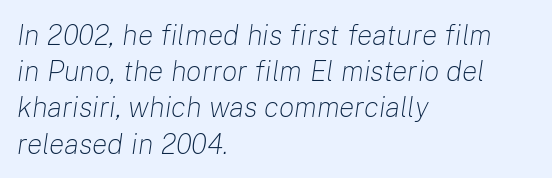
{"italic": "yes", "lean": "right", "slant_degrees": 8, "bold": "no", "weight": "light", "width": "normal", "stroke_contrast": "low", "x_height": "medium", "monospaced": "no", "underline": "no", "align": "left", "line_spacing": "normal", "line_spacing_ratio": 1.25, "letter_spacing": "normal", "letter_spacing_em": 0.0, "glyph_px": 29}
